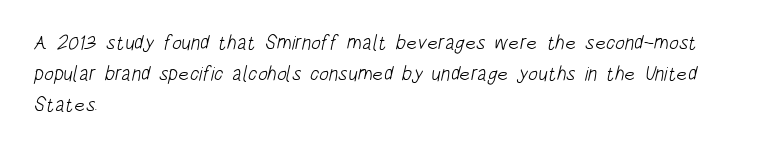
The image shows 20 px text type; set left-aligned, normal line spacing (1.56x), normal letter spacing, not underlined.
